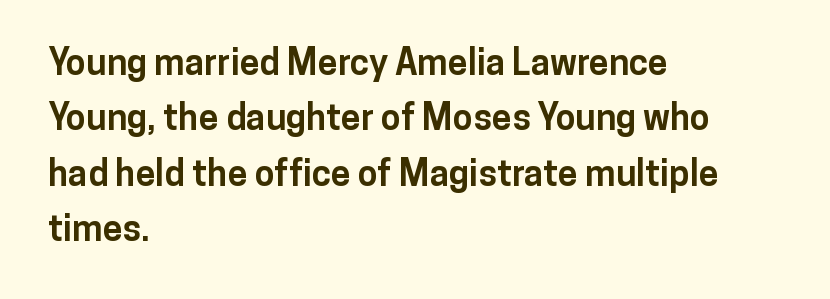
A typesetter would call this leading conventional body-copy spacing. Check under the words: just untouched page. This is sans-serif lettering, the kind often seen on screens and signage. The tracking reads as untouched default to a designer's eye. This sample has the flowing, uneven cadence of proportional lettering.
